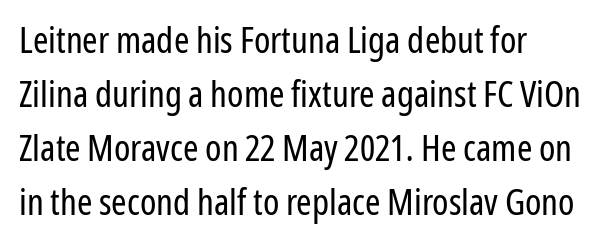
The image shows 37 px regular-weight, condensed sans-serif type, upright; set left-aligned, normal line spacing (1.46x), normal letter spacing, not underlined; low stroke contrast and a medium x-height.
